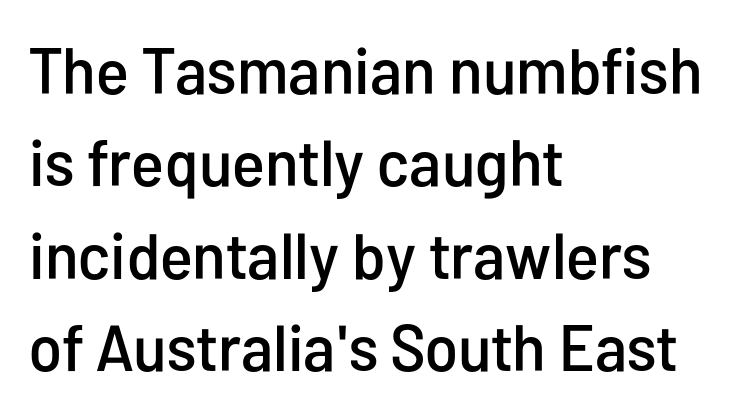
Each new line begins a customary step beneath the previous one. The passage is arranged the way most books set body copy — flush left. Glance below the letters and you will spot only blank space. The text was rendered using a sans face with plain stroke endings. Inter-character spacing is left at the font's built-in metrics.
